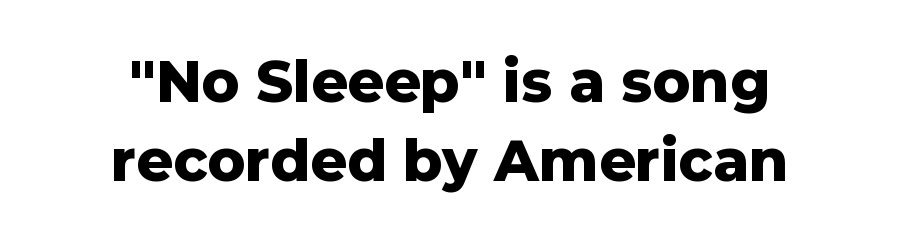
The image shows 57 px heavy sans-serif type, upright; set centered, normal line spacing (1.39x), normal letter spacing, not underlined; low stroke contrast and a medium x-height.
